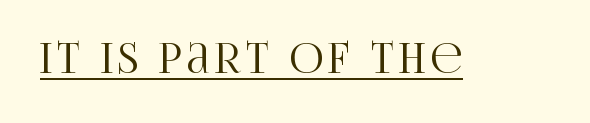
The image shows 42 px condensed serif type, upright; set underlined; high stroke contrast and a large x-height.
